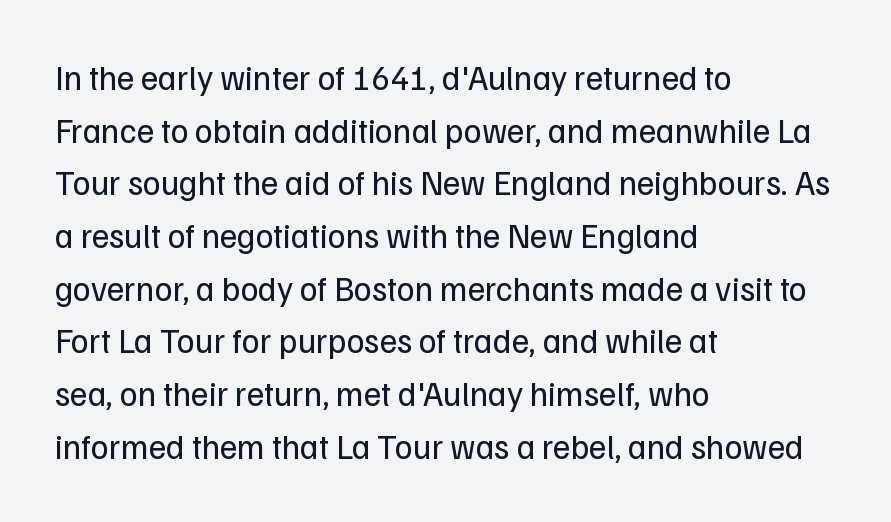
{"serif": "no", "italic": "no", "bold": "no", "weight": "regular", "width": "normal", "stroke_contrast": "low", "x_height": "medium", "monospaced": "no", "underline": "no", "align": "left", "line_spacing": "normal", "line_spacing_ratio": 1.55, "letter_spacing": "normal", "letter_spacing_em": 0.0, "glyph_px": 34}
